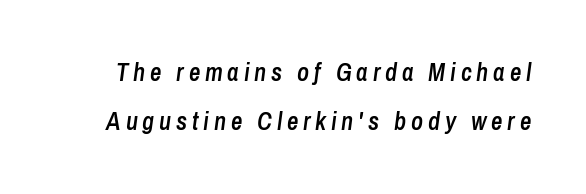
Q: Is the text bold? A: Semi-bold.
Q: Is the text italic (slanted)? A: Yes, it leans right by about 8 degrees.
Q: Is the text underlined? A: No.
Q: Is the spacing between lines tight, normal or loose? A: Loose.
